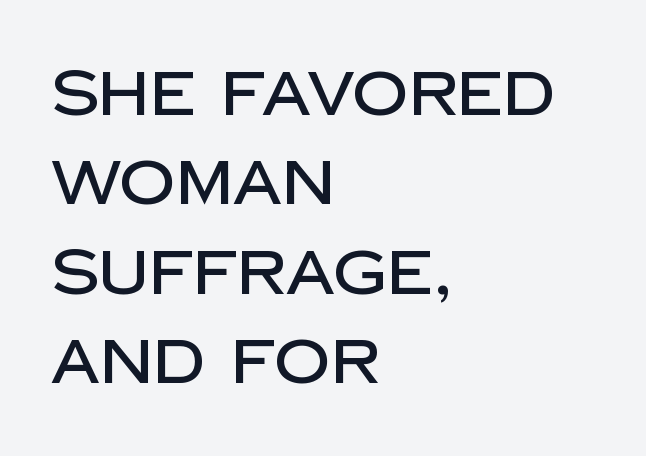
Here the designer chose a conventional face with non-uniform glyph widths. Style check: upright. Horizontally, the lines are justified to the leading edge only. Each letter's strokes conclude bluntly, with no projecting serifs. If you measured baseline to baseline, you'd find a middling distance.
